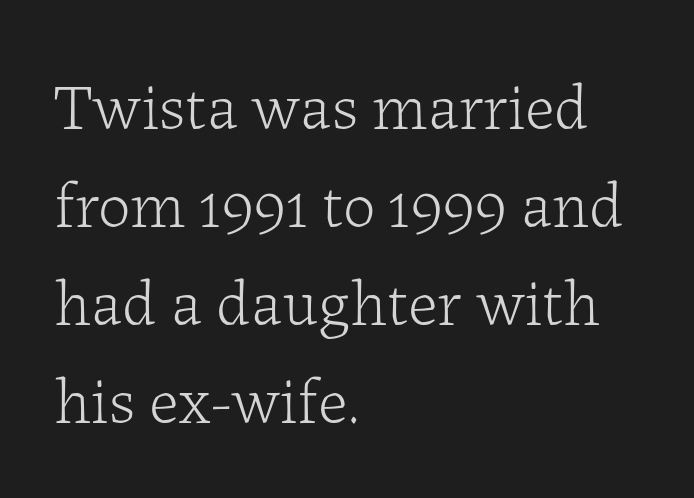
{"serif": "yes", "italic": "no", "bold": "no", "weight": "light", "width": "normal", "stroke_contrast": "low", "x_height": "medium", "monospaced": "no", "underline": "no", "align": "left", "line_spacing": "normal", "line_spacing_ratio": 1.51, "letter_spacing": "normal", "letter_spacing_em": 0.0, "glyph_px": 65}
